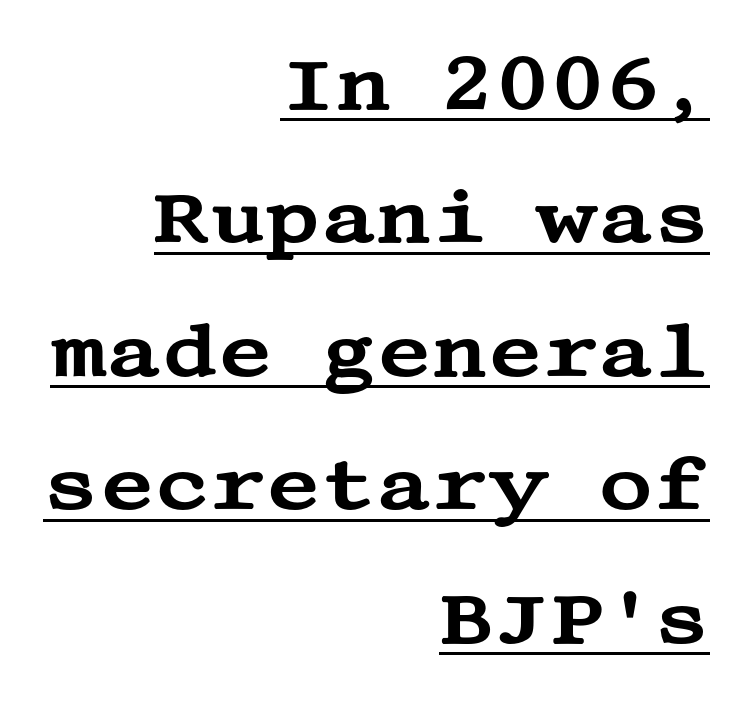
Visually the block forms a straight wall on the right and a jagged coastline on the left. The passage shown has conventional tracking throughout. Looks like someone drew a line under every word here. A roman cut, with each character standing at attention. Unlike a clean sans, this face finishes its strokes with serifs.
